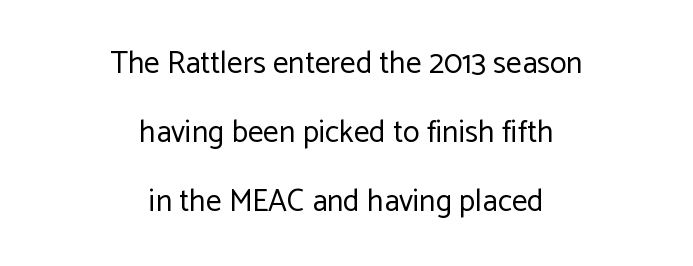
Looks like regular typesetting: each glyph gets only the width it needs. The glyphs in this specimen are sans serif. Plain, unruled lines of type. Nope, not italic — everything's standing straight. Baseline-to-baseline distance is far greater than the letter height. Short note: letters normally spaced.
